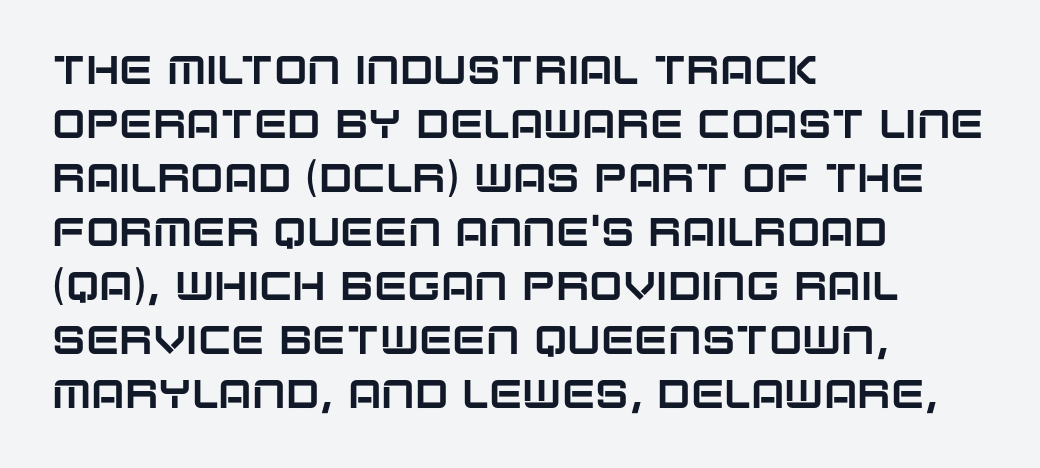
The image shows 40 px sans-serif type, upright; set left-aligned, normal line spacing (1.35x), normal letter spacing, not underlined; low stroke contrast and a large x-height.
